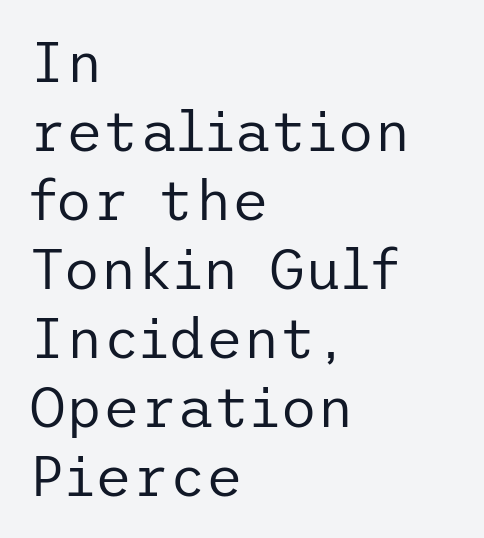
The image shows 57 px regular-weight sans-serif type, upright; set left-aligned, line spacing 1.21x, normal letter spacing, not underlined; low stroke contrast and a medium x-height.
